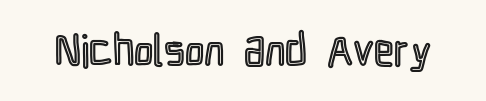
The image shows 44 px condensed type, upright; set normal letter spacing, not underlined; a medium x-height.
